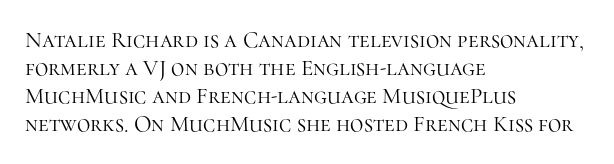
The image shows 23 px text type, upright; set left-aligned, line spacing 1.22x, normal letter spacing, not underlined.
